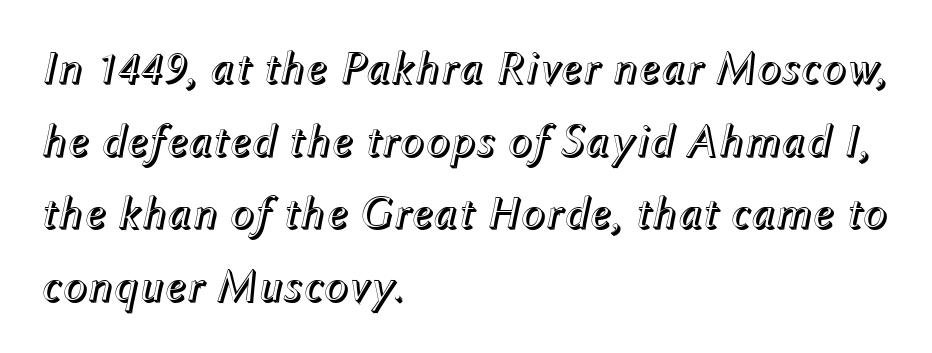
Bare-footed words on every line. Proportional: the letters do not fall into vertical columns. Honestly, the row spacing looks completely unremarkable. Horizontally, the lines are justified to the leading edge only. The lettering tilts uniformly, giving the passage an italic look. Observe the ordinary spacing: letters are neighbours, not strangers.
